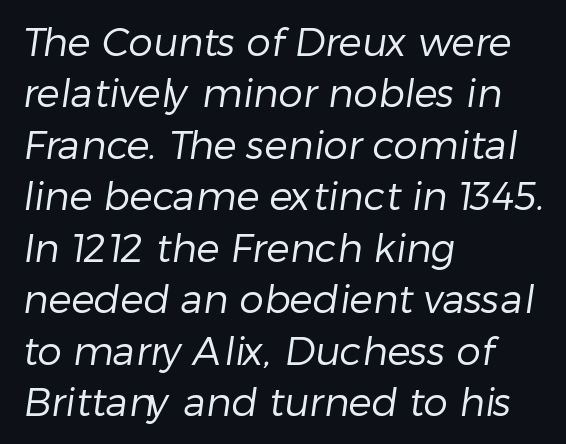
The image shows 39 px regular-weight sans-serif type; set left-aligned, normal line spacing (1.32x), normal letter spacing, not underlined; low stroke contrast and a medium x-height.
